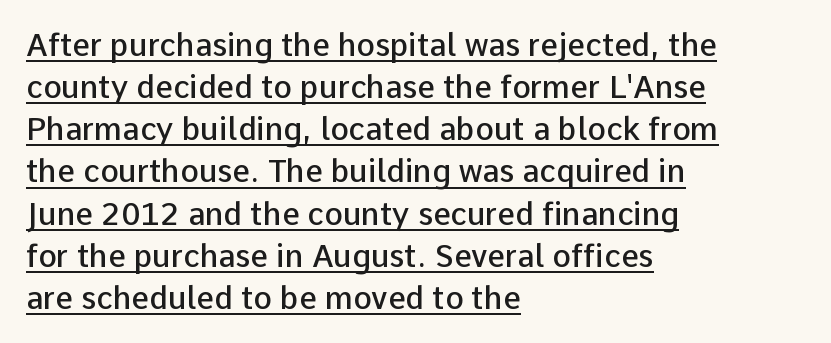
These lines are composed in type without serifs. The sample has been set in demibold, a notch under bold. Note the varied advance widths — an 'i' is clearly narrower than an 'm'. The lettering stays uniformly vertical, giving the passage a roman look.
